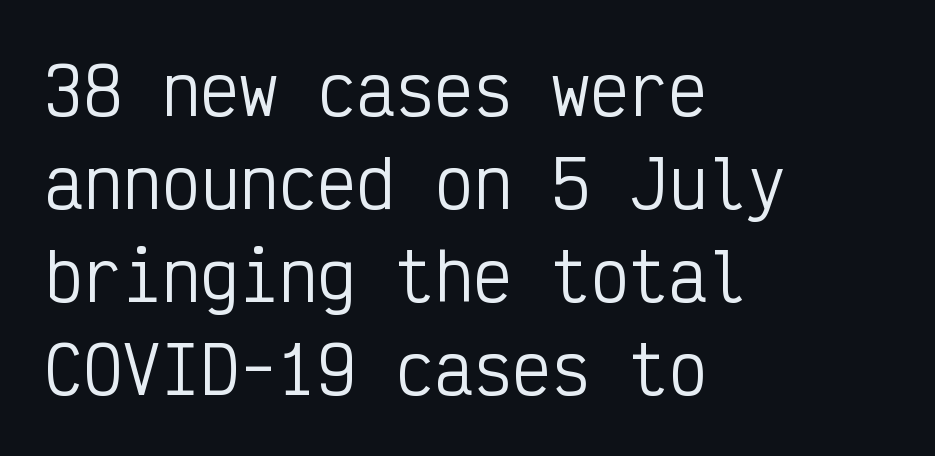
Q: Is the text bold? A: No.
Q: Is the text italic (slanted)? A: No, it is upright.
Q: Is the typeface a serif or a sans-serif typeface? A: Sans-serif.
Q: Is the text underlined? A: No.
Q: How is the paragraph aligned? A: Left-aligned.
Q: Is the spacing between letters normal or unusually wide? A: Normal.
Q: Is the spacing between lines tight, normal or loose? A: Normal.
Q: Width (condensed, normal, or wide)? A: Condensed.
Q: Stroke contrast? A: Low.
Q: x-height? A: Medium.
Q: Monospaced? A: Yes.
